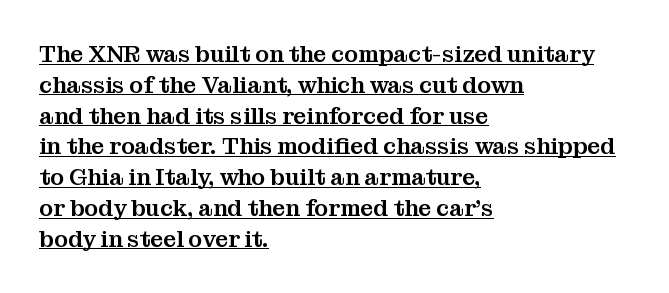
The image shows 23 px text type, upright; set left-aligned, normal line spacing (1.34x), normal letter spacing, underlined.
